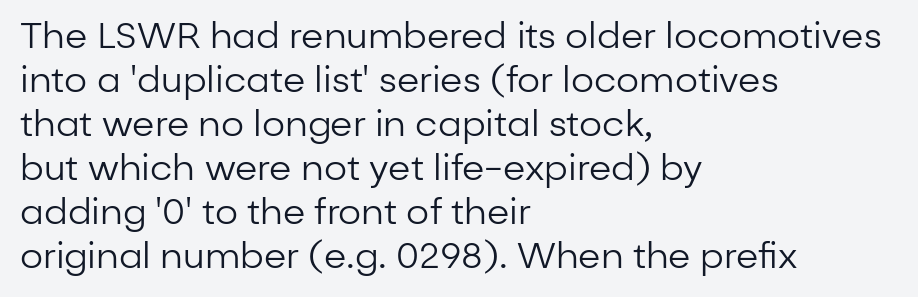
Q: Is the text bold? A: No.
Q: Is the text italic (slanted)? A: No, it is upright.
Q: Is the typeface a serif or a sans-serif typeface? A: Sans-serif.
Q: Is the text underlined? A: No.
Q: How is the paragraph aligned? A: Left-aligned.
Q: Is the spacing between letters normal or unusually wide? A: Normal.
Q: Width (condensed, normal, or wide)? A: Normal.
Q: Stroke contrast? A: Low.
Q: x-height? A: Medium.
Q: Monospaced? A: No.
